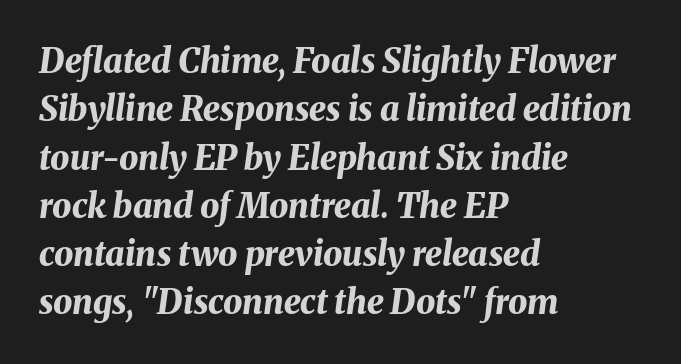
{"italic": "yes", "lean": "right", "slant_degrees": 8, "bold": "yes", "weight": "bold", "width": "normal", "stroke_contrast": "medium", "x_height": "medium", "monospaced": "no", "underline": "no", "align": "left", "line_spacing": "normal", "line_spacing_ratio": 1.42, "letter_spacing": "normal", "letter_spacing_em": 0.0, "glyph_px": 34}
